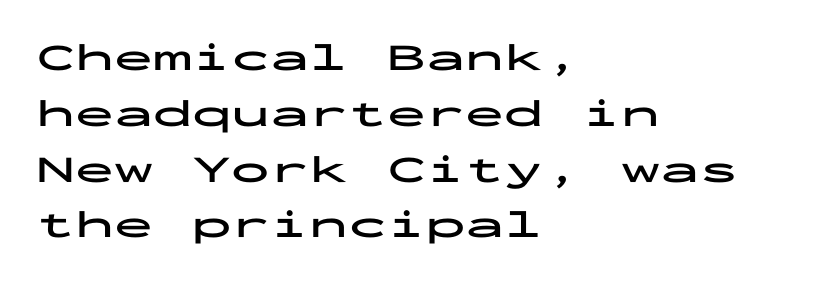
Q: Is the text bold? A: Yes.
Q: Is the text italic (slanted)? A: No, it is upright.
Q: Is the typeface a serif or a sans-serif typeface? A: Sans-serif.
Q: Is the text underlined? A: No.
Q: How is the paragraph aligned? A: Left-aligned.
Q: Is the spacing between letters normal or unusually wide? A: Normal.
Q: Is the spacing between lines tight, normal or loose? A: Normal.
Q: Width (condensed, normal, or wide)? A: Wide.
Q: Stroke contrast? A: Low.
Q: x-height? A: Medium.
Q: Monospaced? A: Yes.
